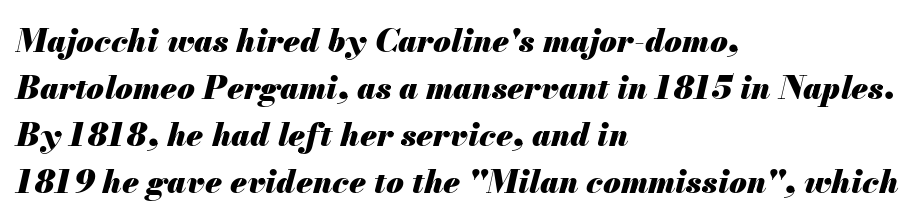
{"italic": "yes", "lean": "right", "slant_degrees": 13, "bold": "yes", "weight": "heavy", "width": "normal", "stroke_contrast": "medium", "x_height": "small", "monospaced": "no", "underline": "no", "align": "left", "line_spacing": "normal", "line_spacing_ratio": 1.47, "letter_spacing": "normal", "letter_spacing_em": 0.0, "glyph_px": 32}
